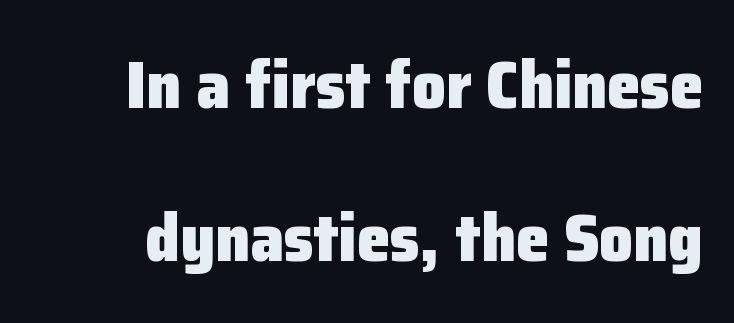
A great deal of white space separates one row of letters from the next. Nope, not italic — everything's standing straight. Bare-footed words on every line. Compared with typical body copy, the letter spacing here is the same. Look at the stroke-to-counter ratio: heavy, a bold.
